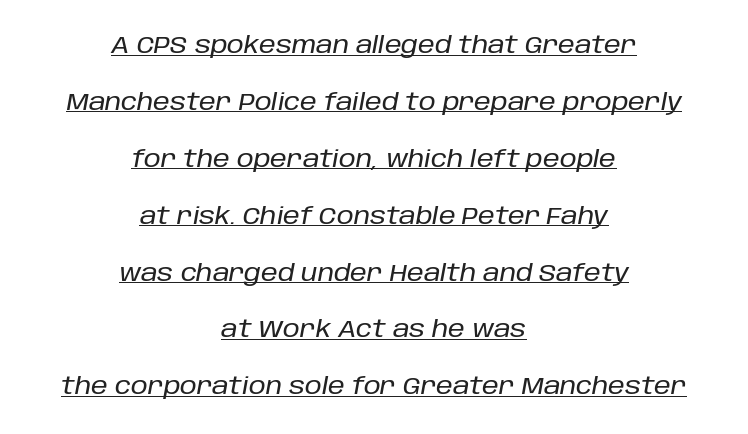
Q: Is the text italic (slanted)? A: Yes, it leans right by about 10 degrees.
Q: Is the text underlined? A: Yes.
Q: How is the paragraph aligned? A: Centered.
Q: Is the spacing between letters normal or unusually wide? A: Normal.
Q: Is the spacing between lines tight, normal or loose? A: Loose.
